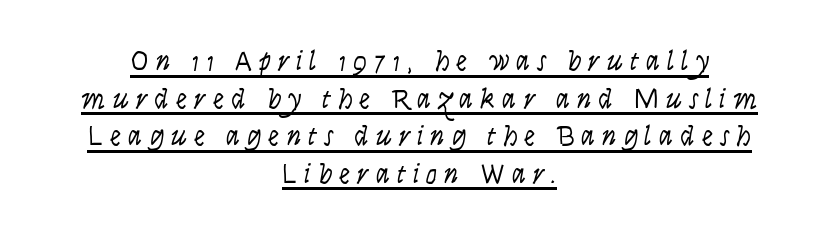
{"italic": "yes", "lean": "right", "slant_degrees": 9, "bold": "no", "weight": "light", "width": "condensed", "stroke_contrast": "low", "x_height": "large", "monospaced": "no", "underline": "yes", "align": "center", "line_spacing": "normal", "line_spacing_ratio": 1.34, "letter_spacing": "wide", "letter_spacing_em": 0.25, "glyph_px": 28}
